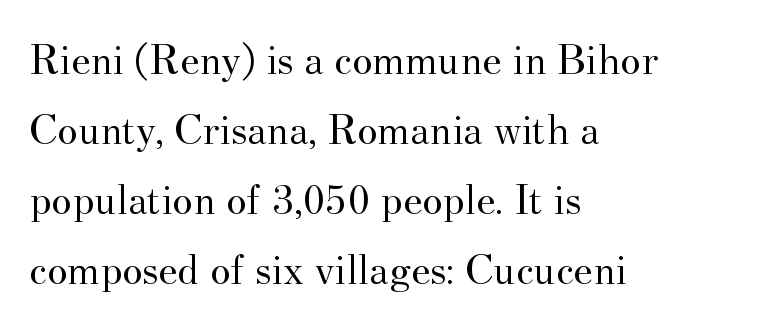
The image shows 44 px regular-weight serif type, upright; set left-aligned, normal line spacing (1.59x), normal letter spacing, not underlined; medium stroke contrast and a small x-height.
